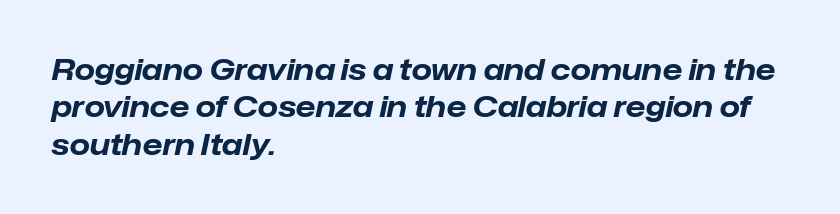
Baseline-to-baseline distance is the conventional proportion of letter height. Pretty heavy lettering here — definitely bold. The glyphs look as if they've been sheared to an angle. Casual observation: everything's shoved over to the left.
